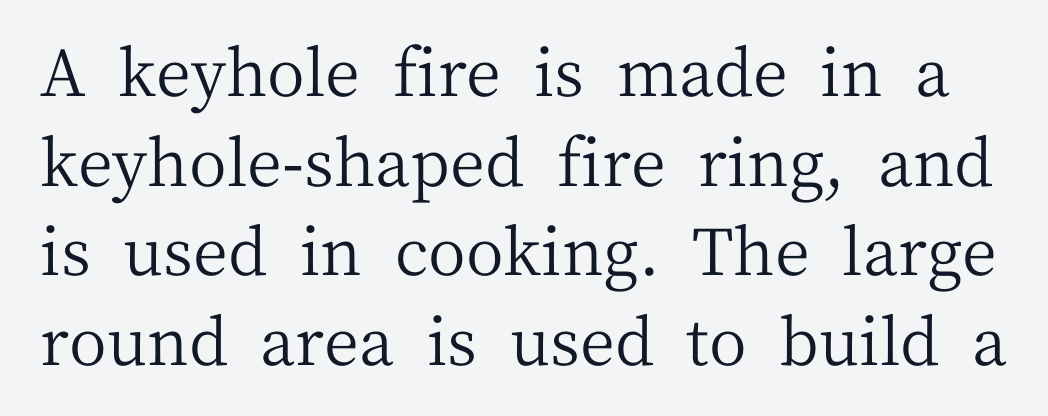
Letterform terminals end in serifs throughout the passage. How are the letters spaced? Ordinarily, with no added tracking. Stroke thickness stays within the range of a standard reading face or lighter. Do the letters lean? They stand straight.
